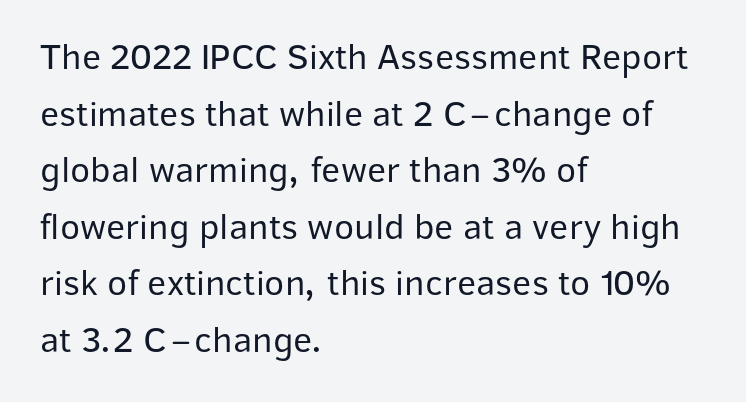
{"serif": "no", "italic": "no", "bold": "no", "weight": "regular", "width": "normal", "stroke_contrast": "low", "x_height": "medium", "monospaced": "no", "underline": "no", "align": "left", "line_spacing": "normal", "line_spacing_ratio": 1.53, "letter_spacing": "normal", "letter_spacing_em": 0.0, "glyph_px": 37}
